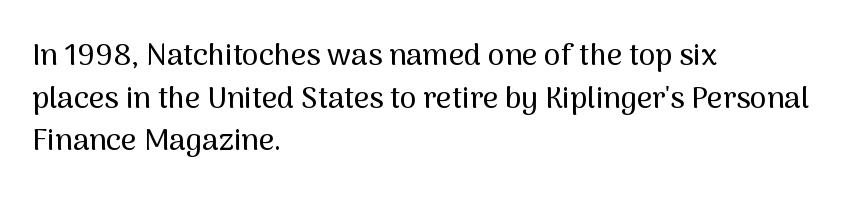
The image shows 30 px sans-serif type, upright; set left-aligned, normal line spacing (1.42x), normal letter spacing, not underlined; medium stroke contrast and a medium x-height.
